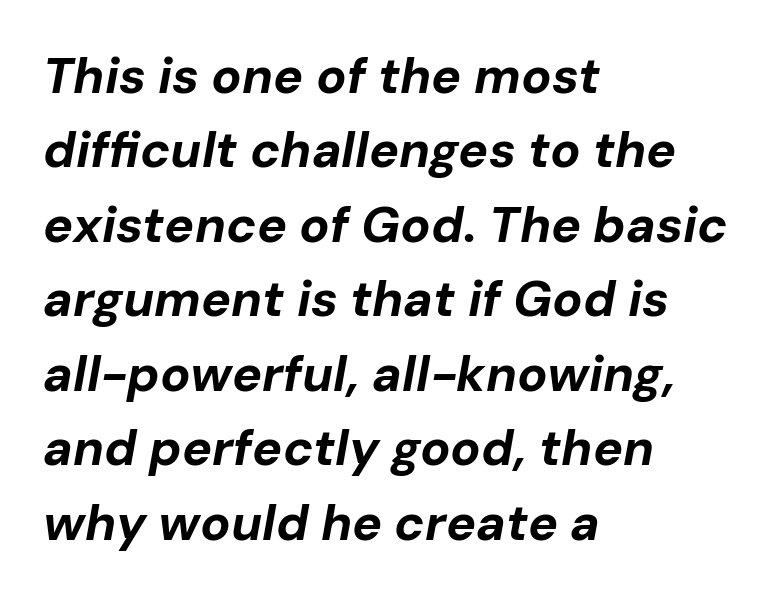
Q: Is the text bold? A: Yes.
Q: Is the text italic (slanted)? A: Yes, it leans right by about 10 degrees.
Q: Is the text underlined? A: No.
Q: How is the paragraph aligned? A: Left-aligned.
Q: Is the spacing between letters normal or unusually wide? A: Normal.
Q: Is the spacing between lines tight, normal or loose? A: Normal.
Q: Width (condensed, normal, or wide)? A: Normal.
Q: Stroke contrast? A: Low.
Q: x-height? A: Medium.
Q: Monospaced? A: No.
